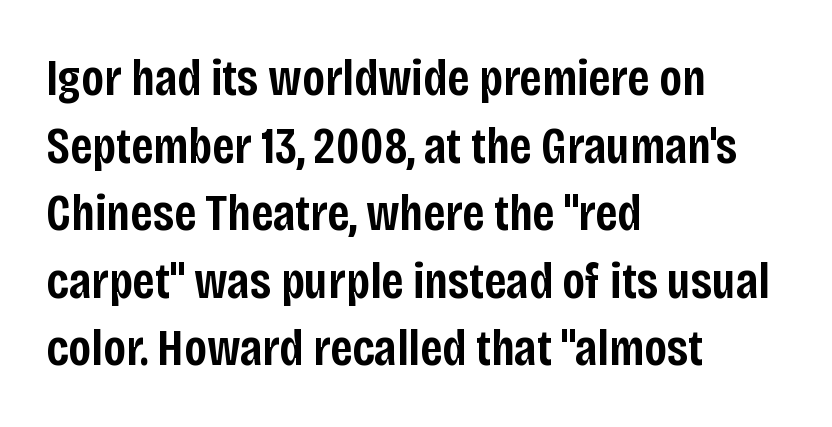
The image shows 52 px semibold, condensed sans-serif type, upright; set left-aligned, normal line spacing (1.3x), normal letter spacing, not underlined; low stroke contrast and a large x-height.
